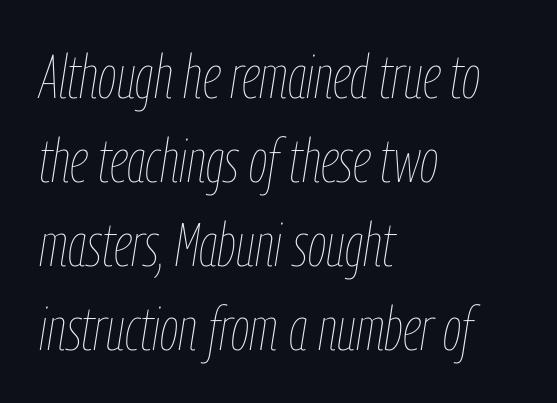
Here the glyphs are tracked normally, forming tight word shapes. Summary of vertical rhythm: regular, with standard interline spacing. The font sits on the lighter half of the weight spectrum, regular included. Is this a fixed-width face? No — the glyphs have proportional, varying widths. Line starts are locked; line ends wander. Has an underline been added? It has not.
